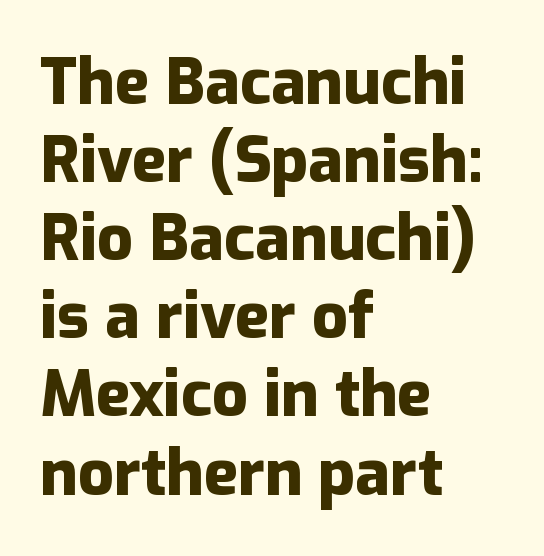
Q: Is the text bold? A: Yes.
Q: Is the text italic (slanted)? A: No, it is upright.
Q: Is the typeface a serif or a sans-serif typeface? A: Sans-serif.
Q: Is the text underlined? A: No.
Q: How is the paragraph aligned? A: Left-aligned.
Q: Is the spacing between letters normal or unusually wide? A: Normal.
Q: Width (condensed, normal, or wide)? A: Normal.
Q: Stroke contrast? A: Low.
Q: x-height? A: Medium.
Q: Monospaced? A: No.
